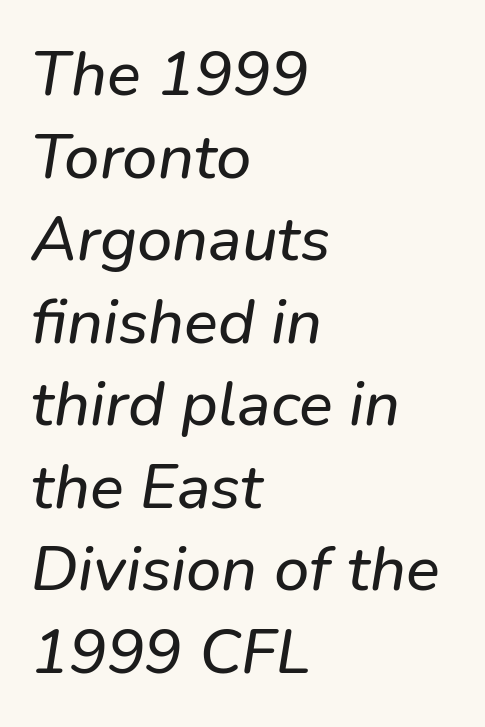
{"italic": "yes", "lean": "right", "slant_degrees": 9, "width": "normal", "stroke_contrast": "low", "x_height": "medium", "monospaced": "no", "underline": "no", "align": "left", "line_spacing": "normal", "line_spacing_ratio": 1.31, "letter_spacing": "normal", "letter_spacing_em": 0.0, "glyph_px": 63}
